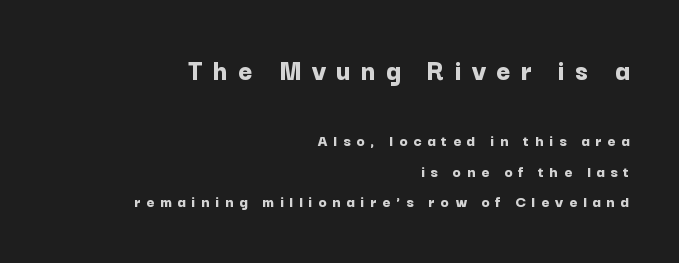
{"serif": "no", "italic": "no", "bold": "yes", "weight": "bold", "width": "normal", "stroke_contrast": "low", "x_height": "medium", "monospaced": "no", "underline": "no", "align": "right", "line_spacing_ratio": 1.82, "letter_spacing": "wide", "letter_spacing_em": 0.34, "larger_block": "first", "size_ratio": 1.76, "glyph_px": 30}
